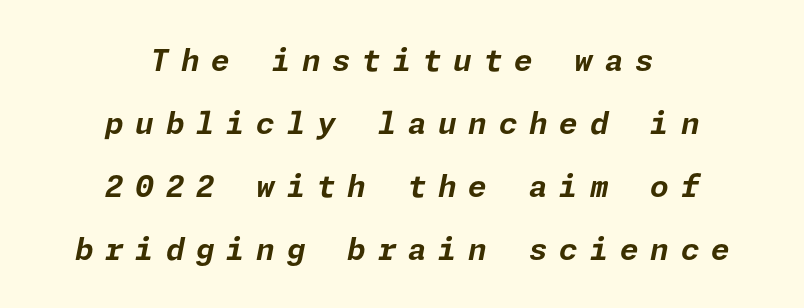
{"italic": "yes", "lean": "right", "slant_degrees": 11, "bold": "yes", "weight": "bold", "width": "normal", "stroke_contrast": "low", "x_height": "medium", "underline": "no", "align": "center", "line_spacing": "loose", "line_spacing_ratio": 2.1, "letter_spacing": "wide", "letter_spacing_em": 0.39, "glyph_px": 30}
